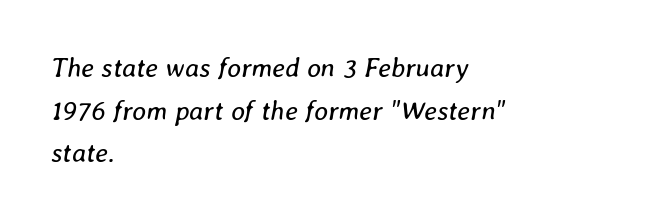
Short and long lines alike share a common starting point at left. Students, observe: this is what conventionally led text looks like. Honestly, there is no underline to notice here at all. The letterforms sit shoulder to shoulder at normal distance. Compared with a typical body face, this is equally light or lighter still. The specimen reads as italic at a glance.
